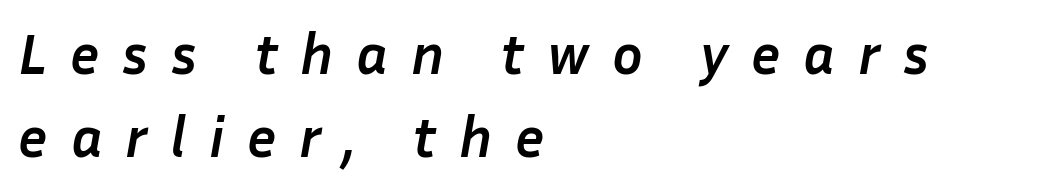
The image shows 57 px semibold type, italic (leaning right); set left-aligned, normal line spacing (1.45x), unusually wide letter spacing (+0.4 em), not underlined; low stroke contrast and a medium x-height.
